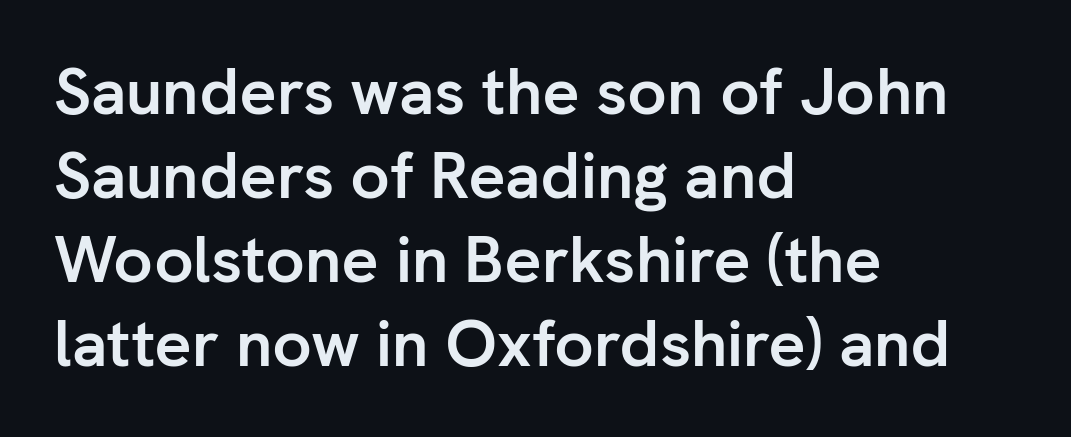
You can tell from the bare stems that sans-serif type was used. The passage shown is typed in a proportional face where columns would drift. Between one letter and the next there's only the usual sliver of space. Nobody drew a line under any word here. A dark, heavy texture on the line: the type is bold.
